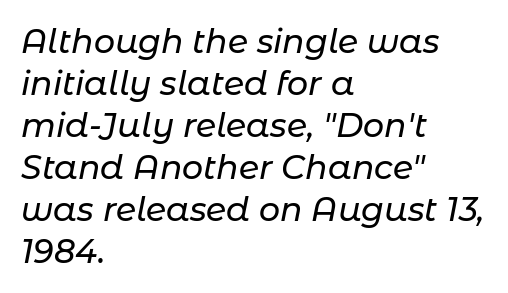
Think of a printed novel: that variable character pitch is what you see here. Caption: standard tracking, unaltered. Posture: slanted. Line starts are locked; line ends wander. The space beneath each line is pristine and unruled.
